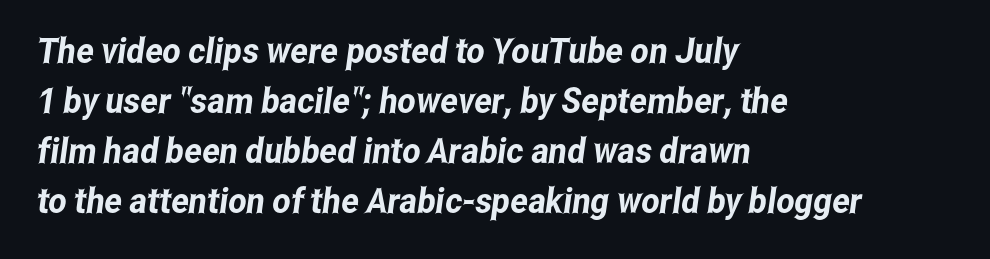
Q: Is the typeface a serif or a sans-serif typeface? A: Sans-serif.
Q: Is the text underlined? A: No.
Q: How is the paragraph aligned? A: Left-aligned.
Q: Is the spacing between letters normal or unusually wide? A: Normal.
Q: Is the spacing between lines tight, normal or loose? A: Normal.
Q: Width (condensed, normal, or wide)? A: Condensed.
Q: Stroke contrast? A: Low.
Q: x-height? A: Medium.
Q: Monospaced? A: No.
